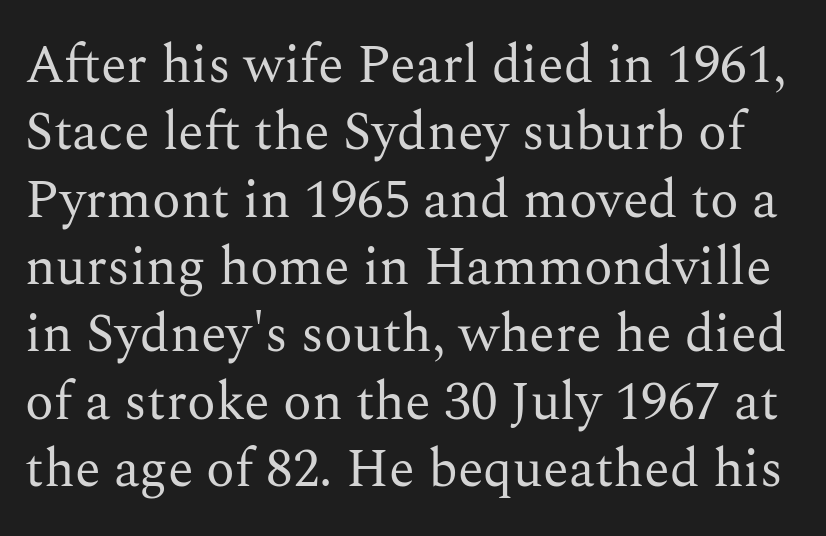
Q: Is the text bold? A: No.
Q: Is the text italic (slanted)? A: No, it is upright.
Q: Is the typeface a serif or a sans-serif typeface? A: Serif.
Q: Is the text underlined? A: No.
Q: Is the spacing between letters normal or unusually wide? A: Normal.
Q: Is the spacing between lines tight, normal or loose? A: Normal.
Q: Width (condensed, normal, or wide)? A: Normal.
Q: Stroke contrast? A: Medium.
Q: x-height? A: Medium.
Q: Monospaced? A: No.
